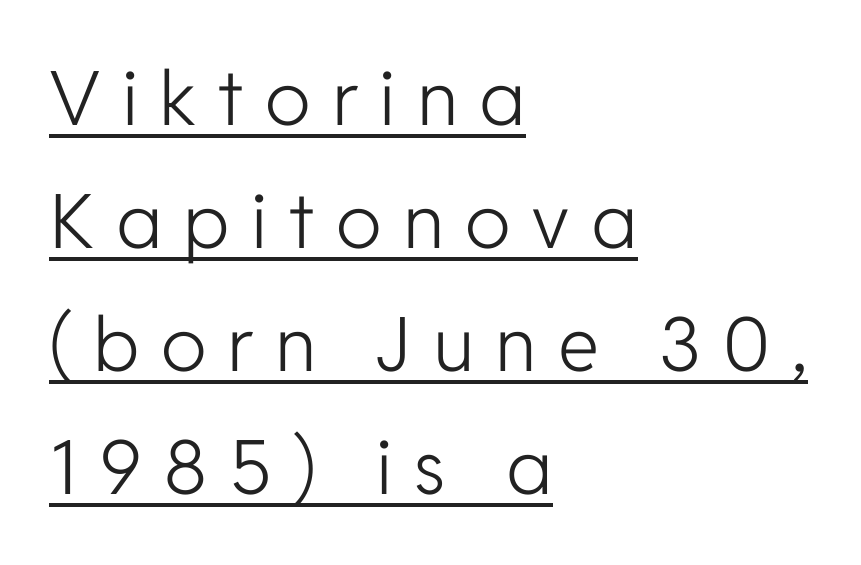
{"serif": "no", "italic": "no", "bold": "no", "weight": "light", "width": "normal", "stroke_contrast": "low", "x_height": "medium", "monospaced": "no", "underline": "yes", "align": "left", "line_spacing": "normal", "line_spacing_ratio": 1.64, "letter_spacing": "wide", "letter_spacing_em": 0.28, "glyph_px": 75}
